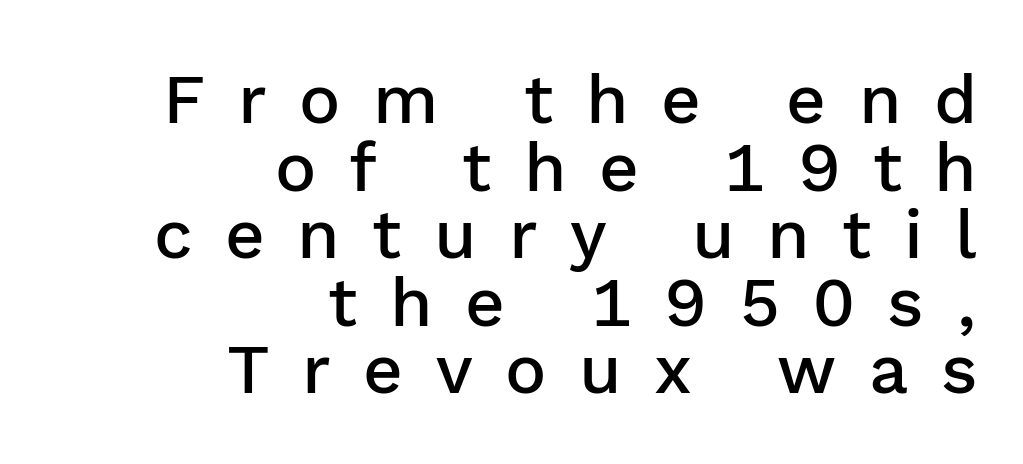
Q: Is the text bold? A: Semi-bold.
Q: Is the text italic (slanted)? A: No, it is upright.
Q: Is the typeface a serif or a sans-serif typeface? A: Sans-serif.
Q: Is the text underlined? A: No.
Q: How is the paragraph aligned? A: Right-aligned.
Q: Is the spacing between letters normal or unusually wide? A: Unusually wide.
Q: Is the spacing between lines tight, normal or loose? A: Tight.
Q: Width (condensed, normal, or wide)? A: Normal.
Q: Stroke contrast? A: Low.
Q: x-height? A: Medium.
Q: Monospaced? A: No.
